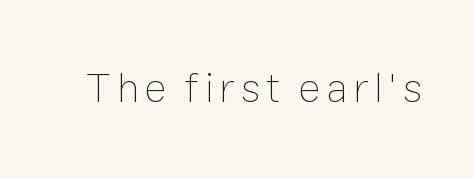
The image shows 42 px thin type, upright; set not underlined; low stroke contrast and a medium x-height.
